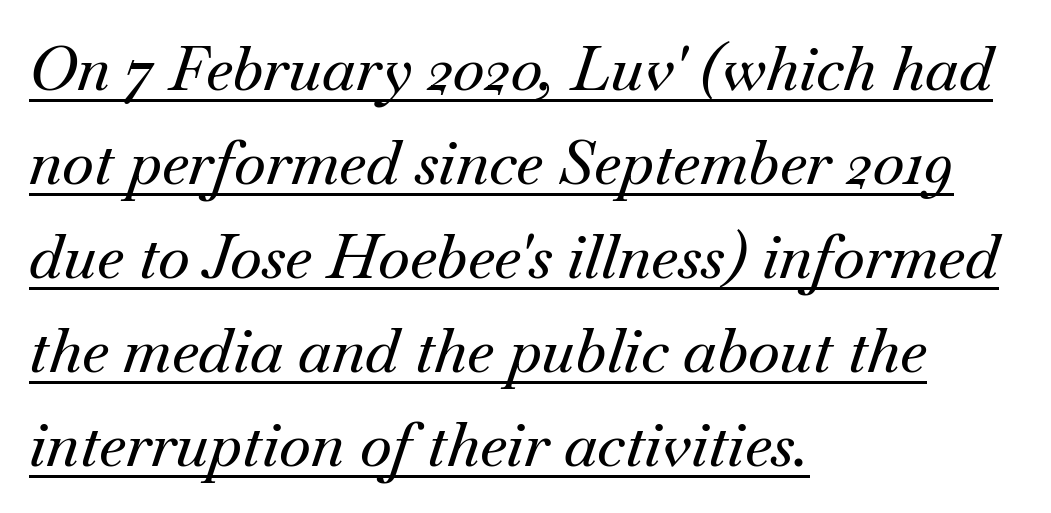
The image shows 61 px serif type, italic (leaning right); set left-aligned, normal line spacing (1.54x), normal letter spacing, underlined; medium stroke contrast and a small x-height.
